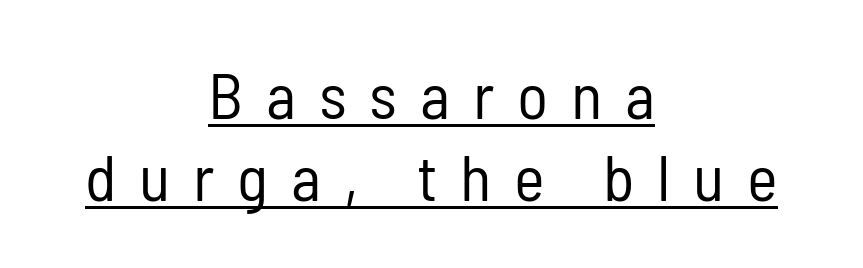
Ink coverage per letter is moderate at most. Glyph-to-glyph distance is far greater than everyday printed text. A typesetter would call this proportional, since set widths differ per character. When letters stand straight like this, we call the style roman or upright. Compared with a flush-left layout, this one balances lines on the center instead.
